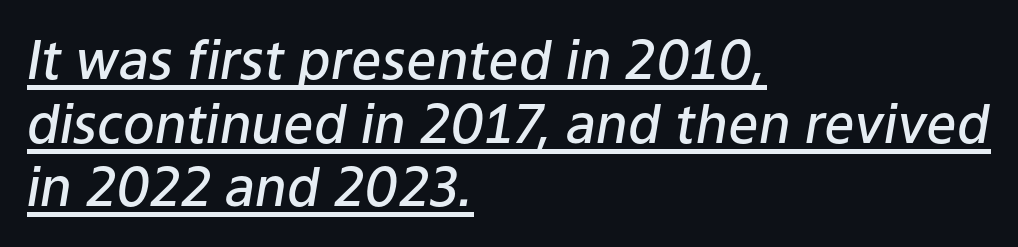
{"italic": "yes", "lean": "right", "slant_degrees": 9, "bold": "semi", "weight": "semibold", "width": "normal", "stroke_contrast": "low", "x_height": "medium", "monospaced": "no", "underline": "yes", "align": "left", "line_spacing_ratio": 1.2, "letter_spacing": "normal", "letter_spacing_em": 0.0, "glyph_px": 53}
